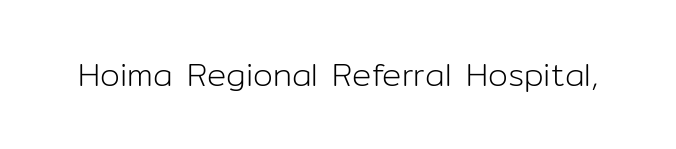
{"serif": "no", "italic": "no", "bold": "no", "weight": "light", "width": "normal", "stroke_contrast": "low", "x_height": "medium", "monospaced": "no", "underline": "no", "letter_spacing": "normal", "letter_spacing_em": 0.0, "glyph_px": 32}
